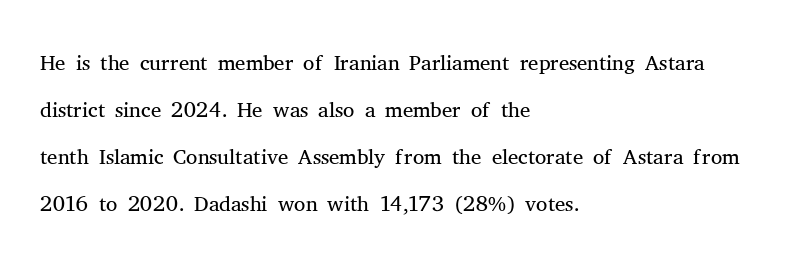
Q: Is the text bold? A: No.
Q: Is the text italic (slanted)? A: No, it is upright.
Q: Is the typeface a serif or a sans-serif typeface? A: Serif.
Q: Is the text underlined? A: No.
Q: How is the paragraph aligned? A: Left-aligned.
Q: Is the spacing between letters normal or unusually wide? A: Normal.
Q: Is the spacing between lines tight, normal or loose? A: Normal.
Q: Width (condensed, normal, or wide)? A: Normal.
Q: Stroke contrast? A: Medium.
Q: x-height? A: Medium.
Q: Monospaced? A: No.
